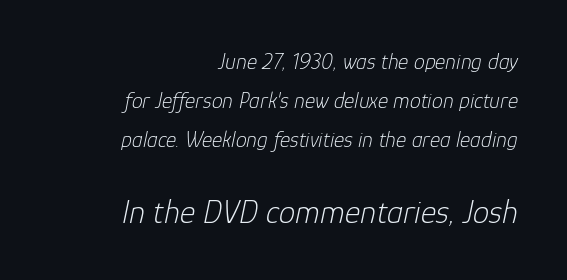
The image shows 33 px light type, italic (leaning right); set right-aligned, line spacing 1.78x, normal letter spacing, not underlined; the second (bottom) block is 1.5x larger; low stroke contrast and a medium x-height.
